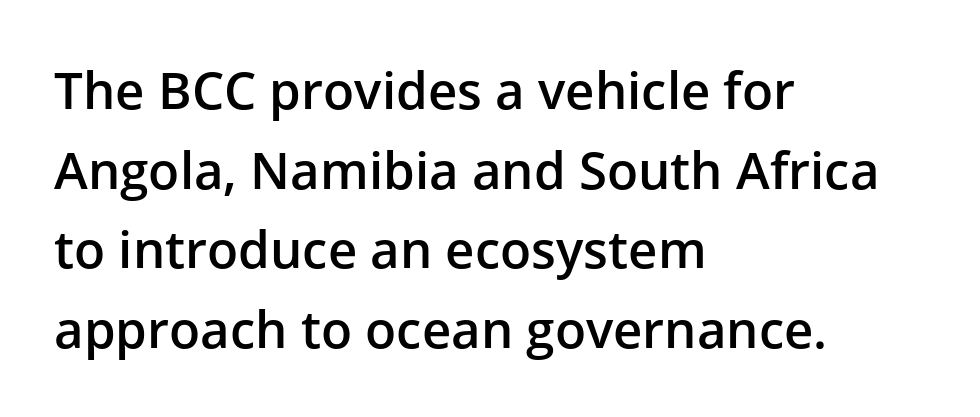
Q: Is the text bold? A: Semi-bold.
Q: Is the text italic (slanted)? A: No, it is upright.
Q: Is the typeface a serif or a sans-serif typeface? A: Sans-serif.
Q: Is the text underlined? A: No.
Q: How is the paragraph aligned? A: Left-aligned.
Q: Is the spacing between letters normal or unusually wide? A: Normal.
Q: Is the spacing between lines tight, normal or loose? A: Normal.
Q: Width (condensed, normal, or wide)? A: Normal.
Q: Stroke contrast? A: Low.
Q: x-height? A: Medium.
Q: Monospaced? A: No.
